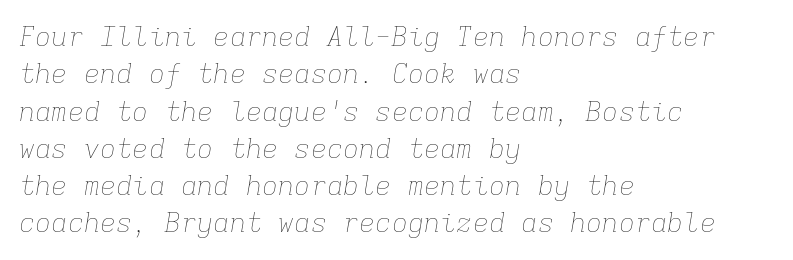
The image shows 27 px text type, italic (leaning right); set left-aligned, normal line spacing (1.38x), normal letter spacing, not underlined.
